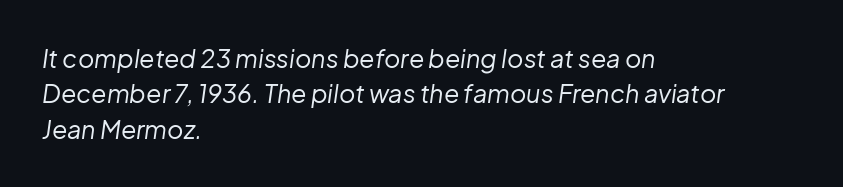
{"italic": "yes", "lean": "right", "slant_degrees": 8, "bold": "no", "underline": "no", "align": "left", "line_spacing": "normal", "line_spacing_ratio": 1.42, "letter_spacing": "normal", "letter_spacing_em": 0.0, "glyph_px": 25}
